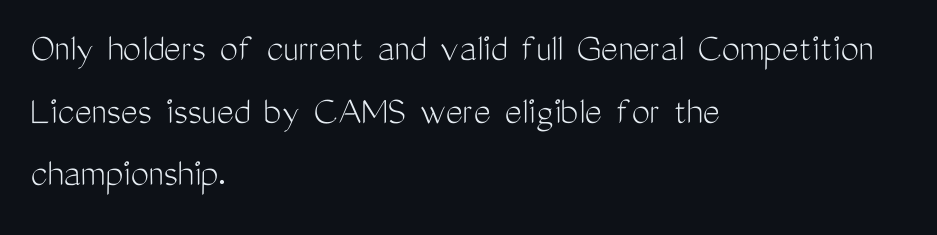
The image shows 41 px light, condensed sans-serif type, upright; set left-aligned, normal line spacing (1.53x), normal letter spacing, not underlined; medium stroke contrast and a medium x-height.
